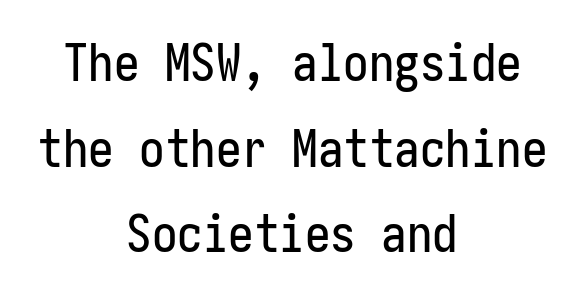
Q: Is the text italic (slanted)? A: No, it is upright.
Q: Is the typeface a serif or a sans-serif typeface? A: Sans-serif.
Q: Is the text underlined? A: No.
Q: How is the paragraph aligned? A: Centered.
Q: Is the spacing between letters normal or unusually wide? A: Normal.
Q: Is the spacing between lines tight, normal or loose? A: Normal.
Q: Width (condensed, normal, or wide)? A: Condensed.
Q: Stroke contrast? A: Low.
Q: x-height? A: Medium.
